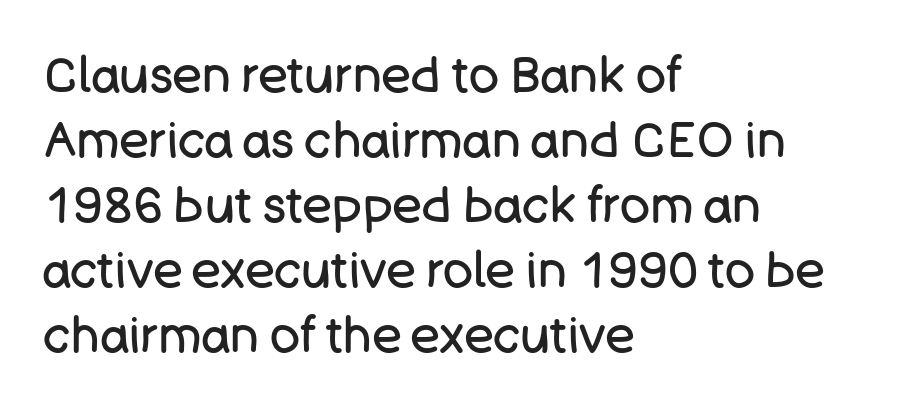
{"serif": "no", "italic": "no", "bold": "no", "weight": "regular", "width": "normal", "stroke_contrast": "low", "x_height": "large", "monospaced": "no", "underline": "no", "align": "left", "line_spacing": "normal", "line_spacing_ratio": 1.3, "letter_spacing": "normal", "letter_spacing_em": 0.0, "glyph_px": 50}
